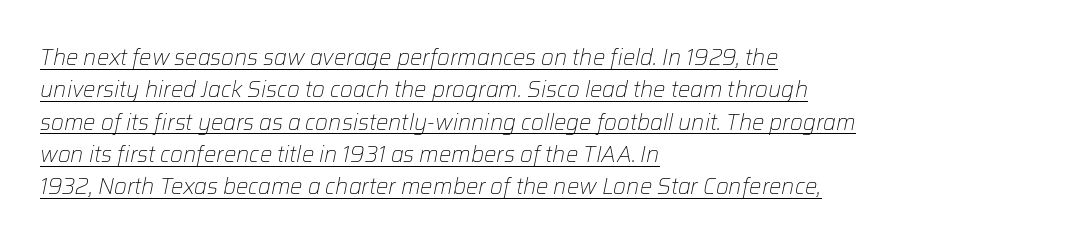
Q: Is the text bold? A: No.
Q: Is the text italic (slanted)? A: Yes, it leans right by about 12 degrees.
Q: Is the text underlined? A: Yes.
Q: How is the paragraph aligned? A: Left-aligned.
Q: Is the spacing between letters normal or unusually wide? A: Normal.
Q: Is the spacing between lines tight, normal or loose? A: Normal.
